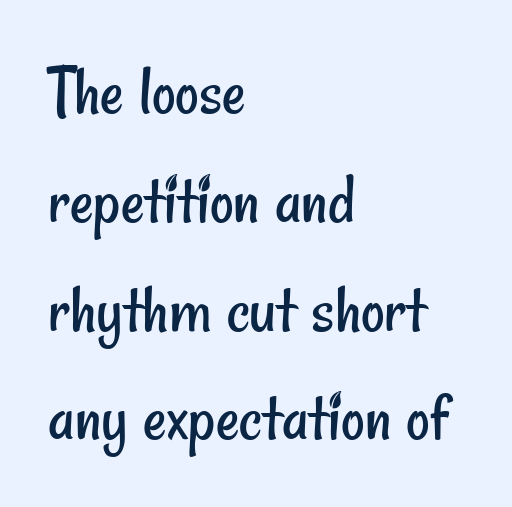
The image shows 73 px regular-weight, condensed sans-serif type; set left-aligned, normal line spacing (1.49x), normal letter spacing, not underlined; low stroke contrast and a small x-height.
